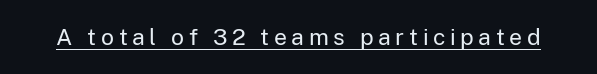
Looks like someone drew a line under every word here. Compared with typical body copy, the letter spacing here is much looser. The letterforms sit at book weight or below. It's the straight-up-and-down kind of type.
